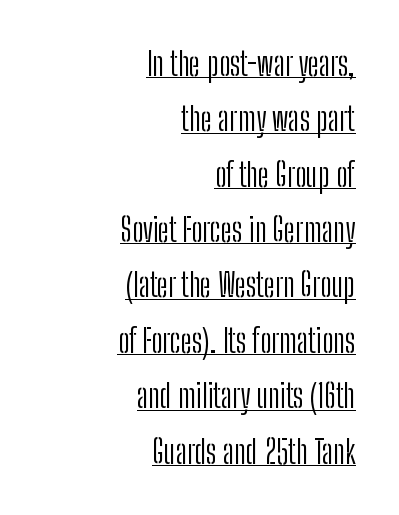
In terms of posture, this sample is upright. What decoration does the sample have? An underline. Serif or sans? Sans — the stroke terminals are bare. The text block is weighted toward the right margin, trailing off unevenly leftward. The passage shown is typed in a proportional face where columns would drift. The font is comparable to plain body text, perhaps lighter.
